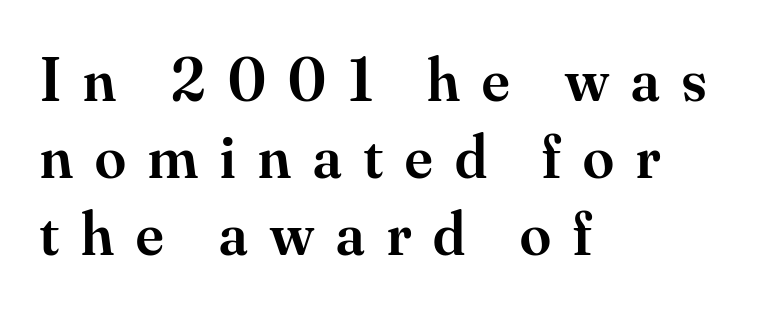
Q: Is the text bold? A: Semi-bold.
Q: Is the text italic (slanted)? A: No, it is upright.
Q: Is the typeface a serif or a sans-serif typeface? A: Serif.
Q: Is the text underlined? A: No.
Q: How is the paragraph aligned? A: Left-aligned.
Q: Is the spacing between letters normal or unusually wide? A: Unusually wide.
Q: Width (condensed, normal, or wide)? A: Normal.
Q: Stroke contrast? A: Medium.
Q: x-height? A: Small.
Q: Monospaced? A: No.
